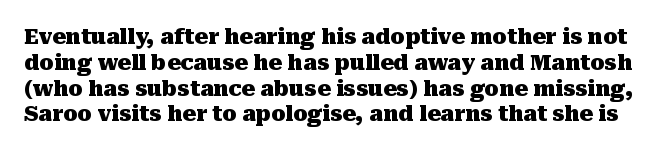
{"italic": "no", "bold": "yes", "underline": "no", "line_spacing_ratio": 1.23, "letter_spacing": "normal", "letter_spacing_em": 0.0, "glyph_px": 21}
